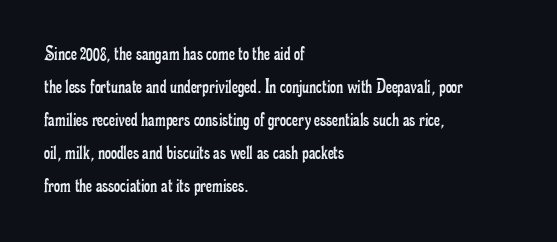
The image shows 21 px text type, upright; set left-aligned, normal line spacing (1.57x), normal letter spacing, not underlined.
